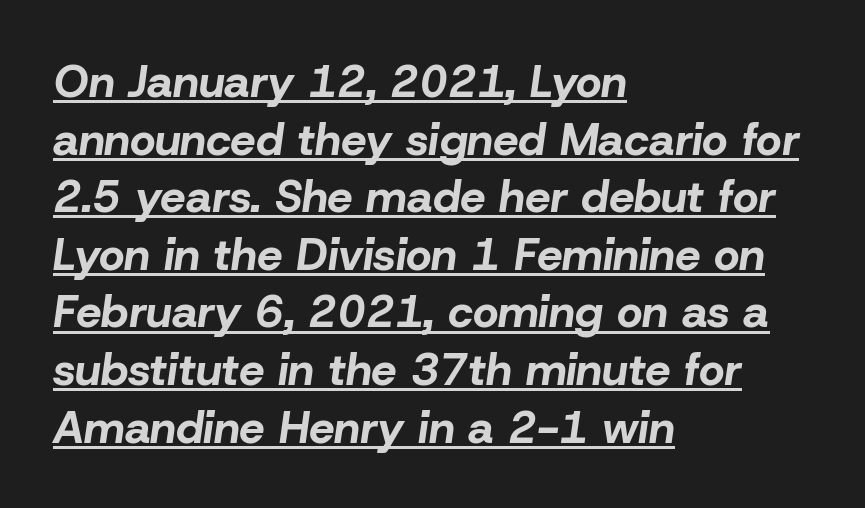
The image shows 45 px bold type, italic (leaning right); set left-aligned, normal line spacing (1.28x), normal letter spacing, underlined; low stroke contrast and a medium x-height.
